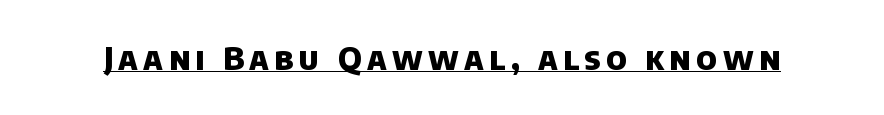
The image shows 32 px heavy sans-serif type; set underlined; low stroke contrast and a large x-height.
